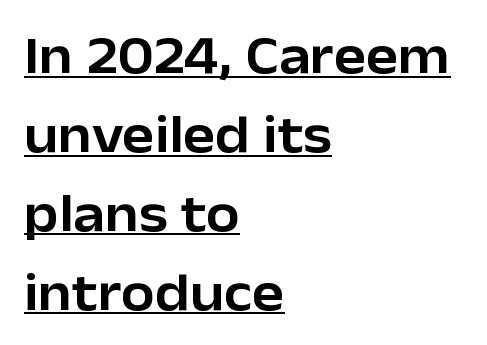
{"serif": "no", "italic": "no", "width": "normal", "stroke_contrast": "low", "x_height": "medium", "monospaced": "no", "underline": "yes", "align": "left", "line_spacing": "normal", "line_spacing_ratio": 1.46, "letter_spacing": "normal", "letter_spacing_em": 0.0, "glyph_px": 54}
